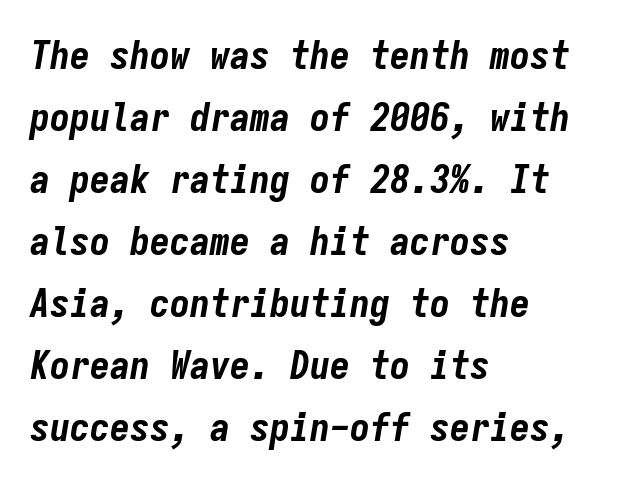
{"italic": "yes", "lean": "right", "slant_degrees": 9, "bold": "yes", "weight": "bold", "width": "condensed", "stroke_contrast": "low", "x_height": "medium", "monospaced": "yes", "underline": "no", "align": "left", "line_spacing": "normal", "line_spacing_ratio": 1.55, "letter_spacing": "normal", "letter_spacing_em": 0.0, "glyph_px": 40}
